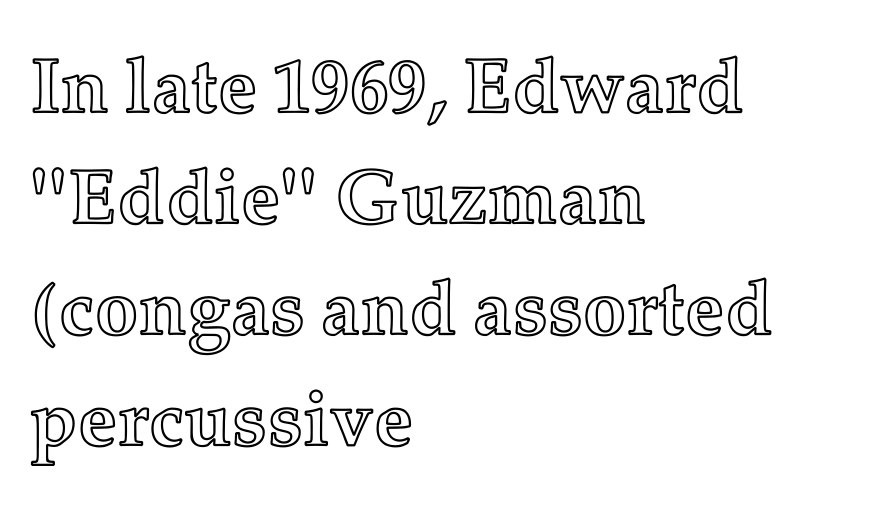
Short note: letters normally spaced. Rows of type keep a routine distance in the vertical direction. A roman cut, with each character standing at attention. The foot of each line stays bare and open. The ragged edge is on the right, which tells us the setting is flush left.
